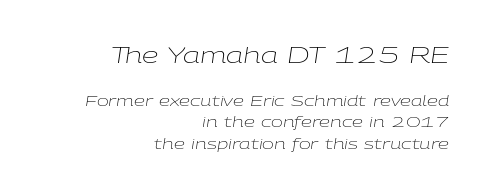
The image shows 21 px text type, italic (leaning right); set right-aligned, normal line spacing (1.56x), normal letter spacing, not underlined; the first (top) block is 1.5x larger.
